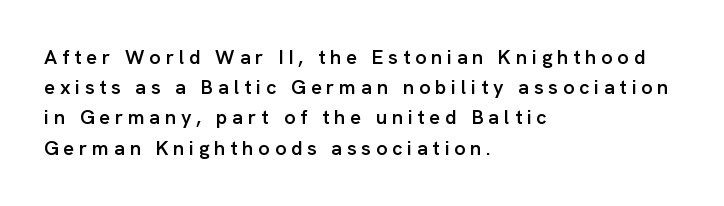
The letters stand upright; this is a roman face. Which margin do the lines hug? The left one — the right edge is uneven. The lines sit at an ordinary, default distance from one another. The line texture is sparse and dotted thanks to wide tracking. The foot of each line stays bare and open.
